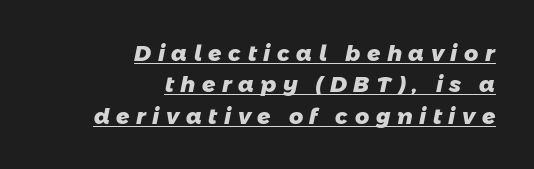
{"bold": "yes", "underline": "yes", "align": "right", "line_spacing": "normal", "line_spacing_ratio": 1.43, "letter_spacing": "wide", "letter_spacing_em": 0.3, "glyph_px": 22}
